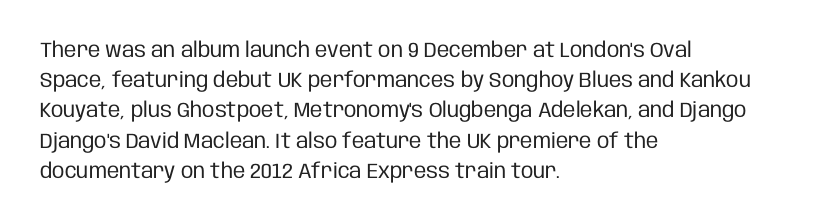
Q: Is the text bold? A: No.
Q: Is the text italic (slanted)? A: No, it is upright.
Q: Is the text underlined? A: No.
Q: How is the paragraph aligned? A: Left-aligned.
Q: Is the spacing between letters normal or unusually wide? A: Normal.
Q: Is the spacing between lines tight, normal or loose? A: Normal.
